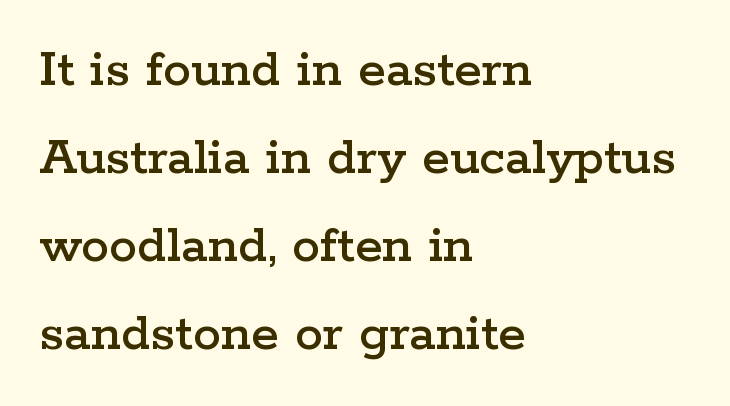
Q: Is the text italic (slanted)? A: No, it is upright.
Q: Is the typeface a serif or a sans-serif typeface? A: Serif.
Q: Is the text underlined? A: No.
Q: How is the paragraph aligned? A: Left-aligned.
Q: Is the spacing between letters normal or unusually wide? A: Normal.
Q: Is the spacing between lines tight, normal or loose? A: Normal.
Q: Width (condensed, normal, or wide)? A: Wide.
Q: Stroke contrast? A: Low.
Q: x-height? A: Medium.
Q: Monospaced? A: No.
